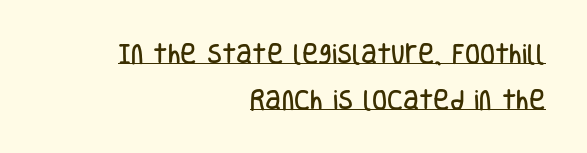
The passage shown is underscored from start to finish. You could fit nearly another row in the gap between these rows. Students, note that the glyphs here touch the page at normal intervals. One-word summary of the alignment: right.
